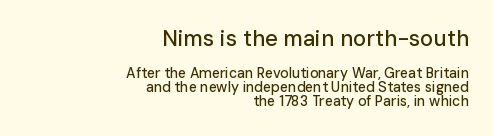
The image shows 22 px text type, upright; set right-aligned, tight line spacing (1.01x), normal letter spacing, not underlined; the first (top) block is 1.57x larger.
